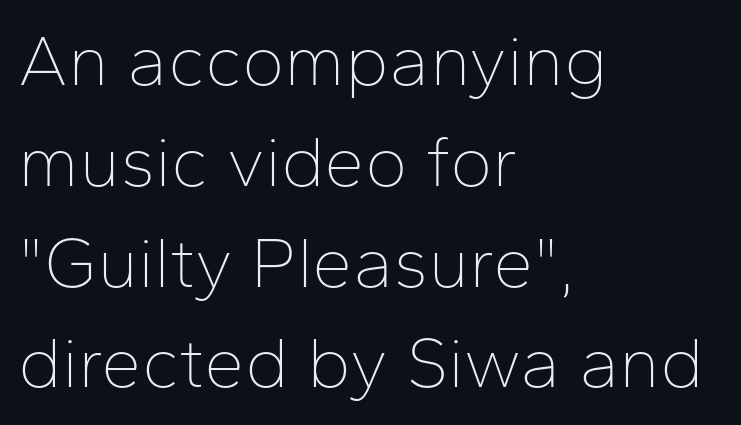
If you drew a line through each stem, it would be perfectly vertical. Proportional: the letters do not fall into vertical columns. This is sans-serif lettering, the kind often seen on screens and signage. This rendering uses left alignment, leaving the right contour irregular. Notice how descenders clear the ascenders below comfortably — that's standard leading. Descenders are the only things crossing below the line.
